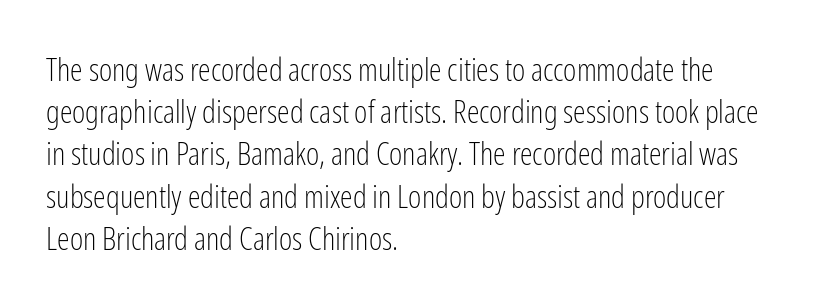
No italicization has been applied; the sample stays upright. These lines are rendered in a variable-pitch font. The font sits on the lighter half of the weight spectrum, regular included. Grotesque or geometric, the face here clearly has no serifs.
